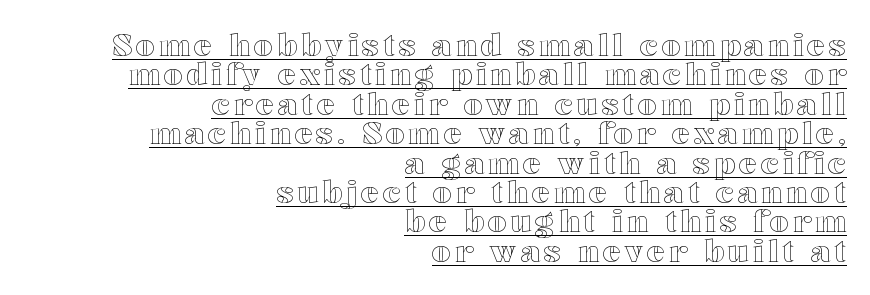
Q: Is the text italic (slanted)? A: No, it is upright.
Q: Is the text underlined? A: Yes.
Q: How is the paragraph aligned? A: Right-aligned.
Q: Is the spacing between lines tight, normal or loose? A: Tight.
Q: Width (condensed, normal, or wide)? A: Wide.
Q: x-height? A: Medium.
Q: Monospaced? A: No.
